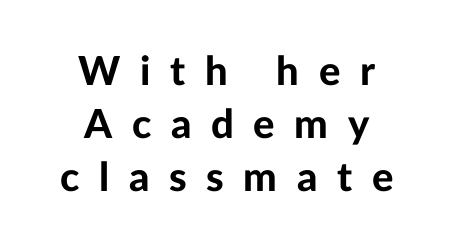
{"serif": "no", "italic": "no", "bold": "yes", "weight": "bold", "width": "normal", "stroke_contrast": "low", "x_height": "medium", "monospaced": "no", "underline": "no", "align": "center", "line_spacing": "normal", "line_spacing_ratio": 1.32, "letter_spacing": "wide", "letter_spacing_em": 0.49, "glyph_px": 40}
